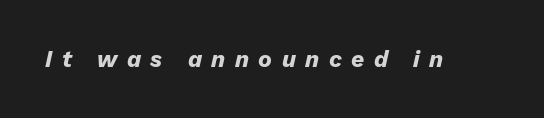
{"italic": "yes", "lean": "right", "slant_degrees": 13, "bold": "yes", "underline": "no", "letter_spacing": "wide", "letter_spacing_em": 0.41, "glyph_px": 23}
